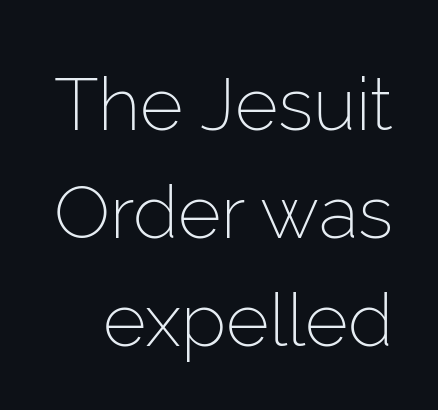
The image shows 74 px light sans-serif type, upright; set normal line spacing (1.46x), normal letter spacing, not underlined; low stroke contrast and a medium x-height.
